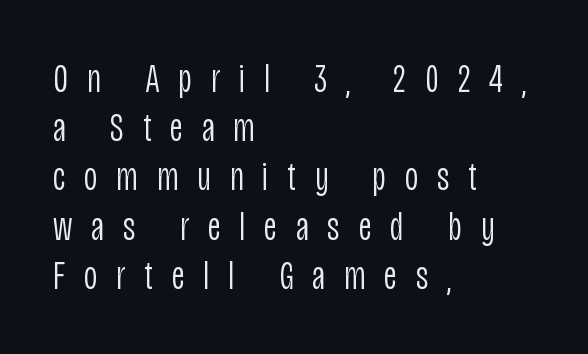
The lettering stays uniformly vertical, giving the passage a roman look. Which margin do the lines hug? The left one — the right edge is uneven. No word sits above an underline. Heaviness? Minimal to ordinary, like unemphasized prose. This sample uses expanded letter spacing, leaving extra air between glyphs.
